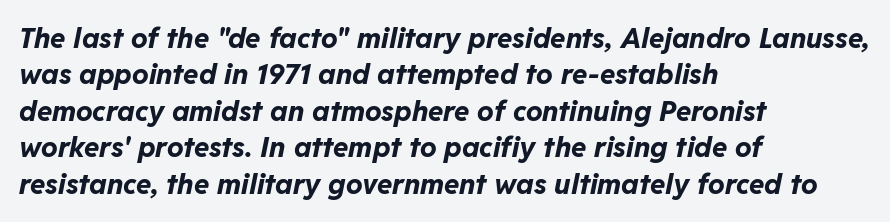
Q: Is the text bold? A: Yes.
Q: Is the text italic (slanted)? A: Yes, it leans right by about 11 degrees.
Q: Is the text underlined? A: No.
Q: How is the paragraph aligned? A: Left-aligned.
Q: Is the spacing between letters normal or unusually wide? A: Normal.
Q: Is the spacing between lines tight, normal or loose? A: Normal.
Q: Width (condensed, normal, or wide)? A: Normal.
Q: Stroke contrast? A: Low.
Q: x-height? A: Medium.
Q: Monospaced? A: No.
